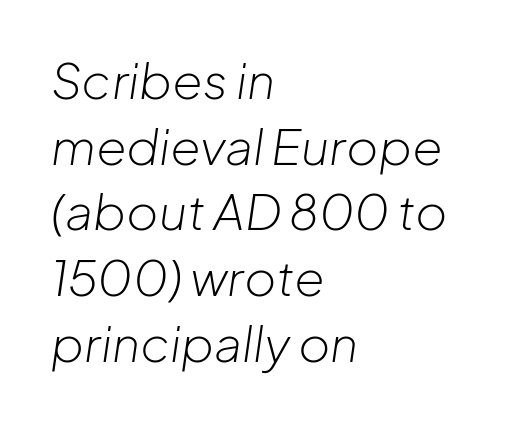
Q: Is the text bold? A: No.
Q: Is the text italic (slanted)? A: Yes, it leans right by about 8 degrees.
Q: Is the text underlined? A: No.
Q: How is the paragraph aligned? A: Left-aligned.
Q: Is the spacing between letters normal or unusually wide? A: Normal.
Q: Is the spacing between lines tight, normal or loose? A: Normal.
Q: Width (condensed, normal, or wide)? A: Normal.
Q: Stroke contrast? A: Low.
Q: x-height? A: Medium.
Q: Monospaced? A: No.
